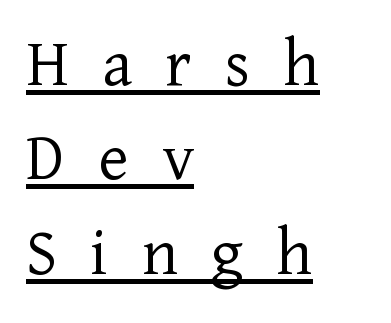
One-word summary of the alignment: left. Stroke mass is kept to a normal reading level or below. Display-style spreading of the glyphs; the letterfit is very open. Whoever set this chose a conventional vertical rhythm.
